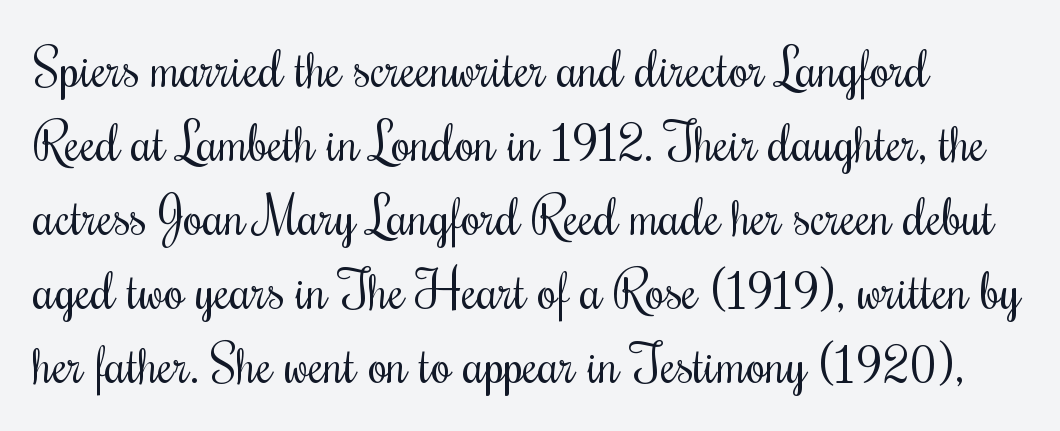
The image shows 51 px regular-weight, condensed type; set normal line spacing (1.45x), normal letter spacing, not underlined; medium stroke contrast and a small x-height.
